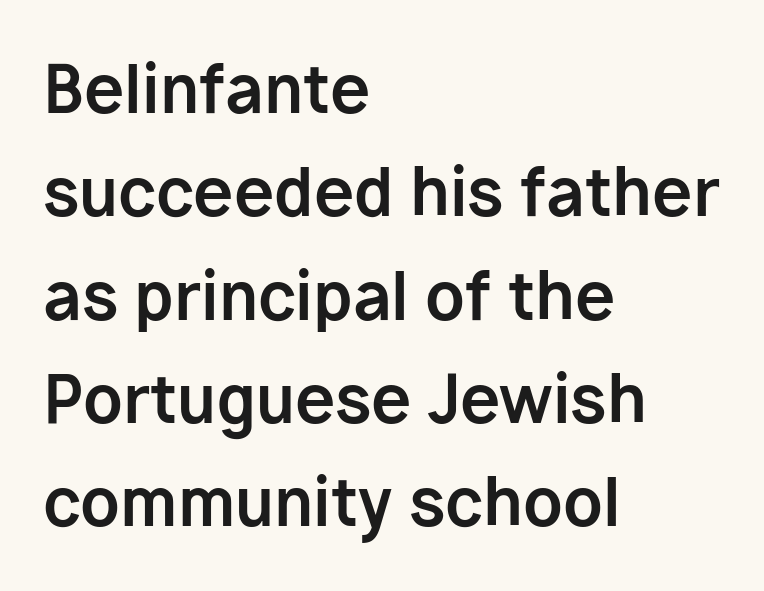
{"serif": "no", "italic": "no", "bold": "yes", "weight": "bold", "width": "normal", "stroke_contrast": "low", "x_height": "medium", "monospaced": "no", "underline": "no", "align": "left", "line_spacing": "normal", "line_spacing_ratio": 1.59, "letter_spacing": "normal", "letter_spacing_em": 0.0, "glyph_px": 65}
